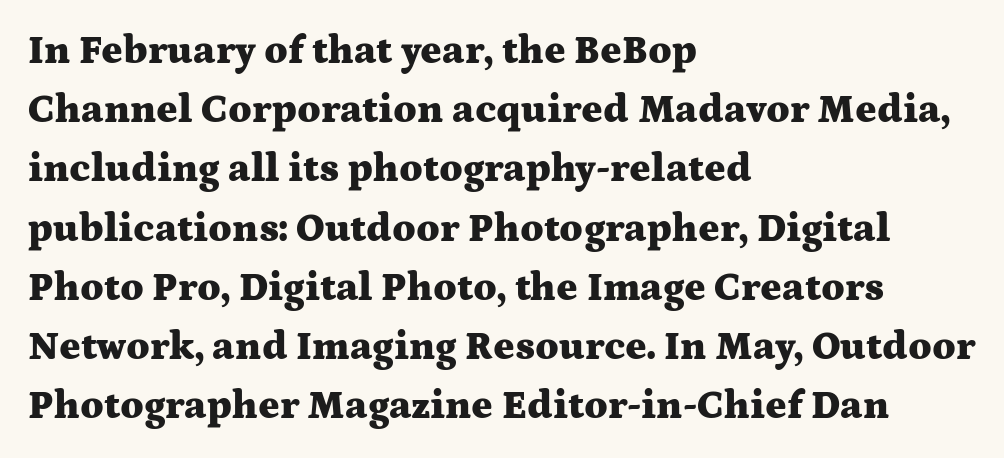
Horizontal alignment here is leftward, the default for most running prose. Observe the ordinary spacing: letters are neighbours, not strangers. The leading is moderate, giving the passage an even texture. The face used here has the dense, thick strokes of a bold. Yep, those are serifs on the letters.
